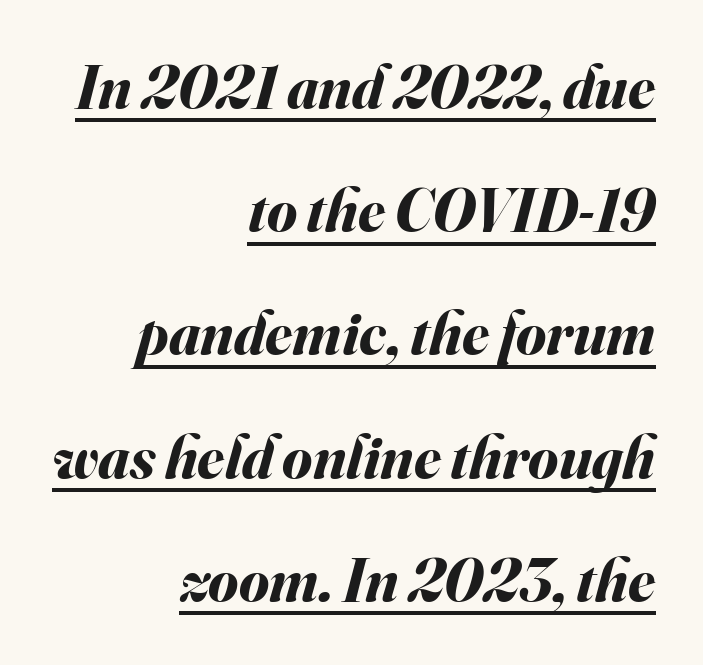
If you drew a line through each stem, it would be angled. The paragraph shown leans on its right margin. Heft: maximum for text — a bold. Nobody touched the tracking dial on this one.
